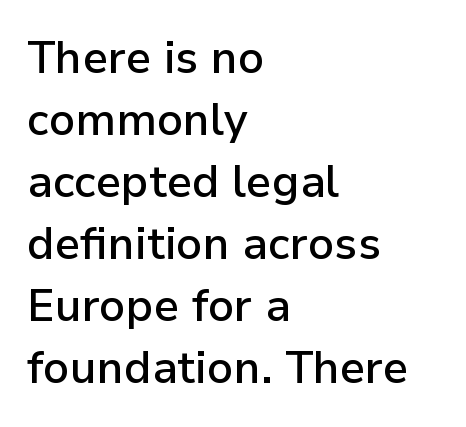
{"serif": "no", "italic": "no", "bold": "semi", "weight": "semibold", "width": "normal", "stroke_contrast": "low", "x_height": "medium", "monospaced": "no", "underline": "no", "align": "left", "line_spacing": "normal", "line_spacing_ratio": 1.38, "letter_spacing": "normal", "letter_spacing_em": 0.0, "glyph_px": 45}
